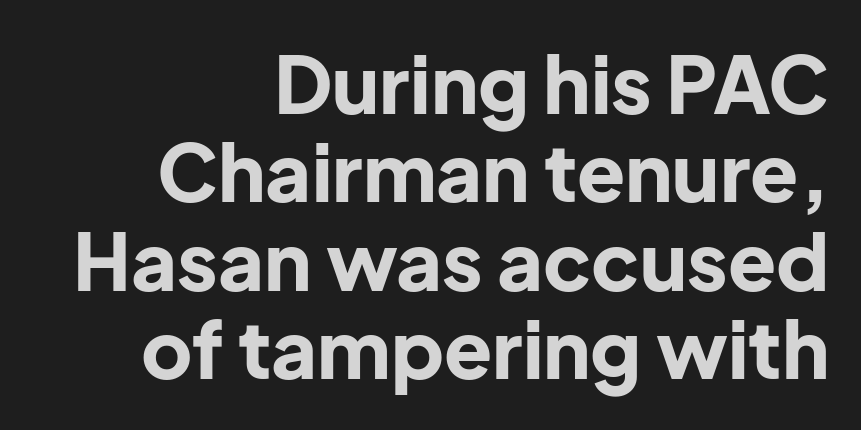
{"serif": "no", "italic": "no", "bold": "yes", "weight": "bold", "width": "normal", "stroke_contrast": "low", "x_height": "medium", "monospaced": "no", "underline": "no", "align": "right", "line_spacing": "tight", "line_spacing_ratio": 1.12, "letter_spacing": "normal", "letter_spacing_em": 0.0, "glyph_px": 79}
